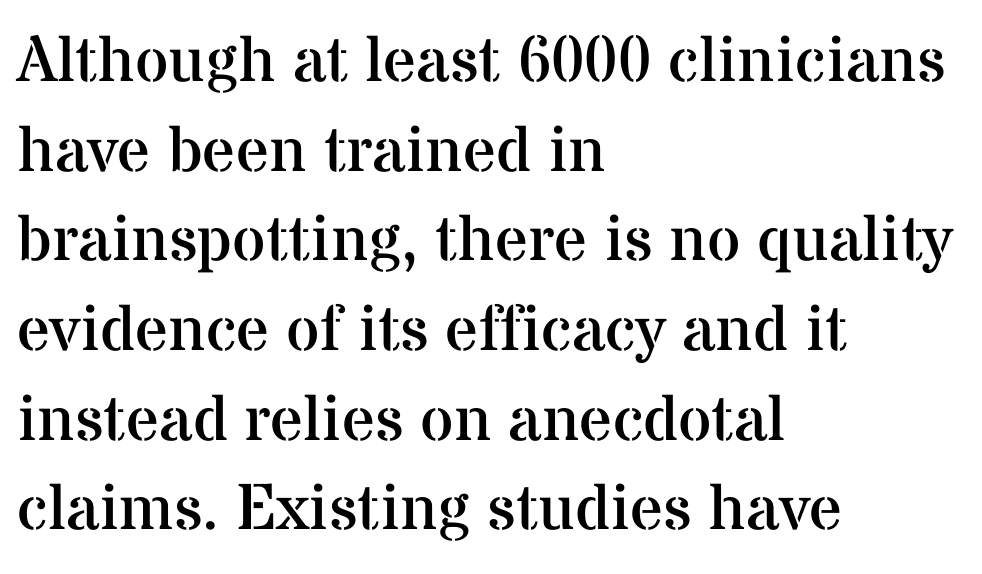
The image shows 65 px regular-weight serif type, upright; set left-aligned, normal line spacing (1.38x), normal letter spacing, not underlined; medium stroke contrast and a medium x-height.
